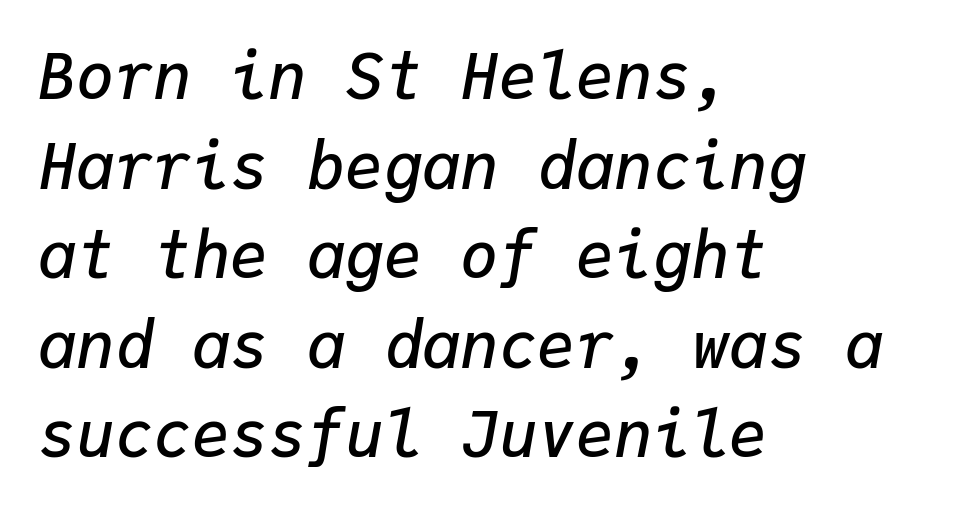
Q: Is the text bold? A: Semi-bold.
Q: Is the text italic (slanted)? A: Yes, it leans right by about 9 degrees.
Q: Is the text underlined? A: No.
Q: How is the paragraph aligned? A: Left-aligned.
Q: Is the spacing between letters normal or unusually wide? A: Normal.
Q: Is the spacing between lines tight, normal or loose? A: Normal.
Q: Width (condensed, normal, or wide)? A: Normal.
Q: Stroke contrast? A: Low.
Q: x-height? A: Medium.
Q: Monospaced? A: Yes.
